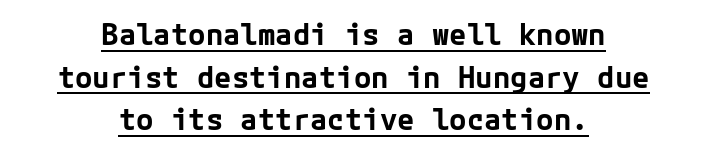
{"serif": "no", "italic": "no", "bold": "yes", "weight": "bold", "width": "normal", "stroke_contrast": "low", "x_height": "medium", "underline": "yes", "align": "center", "line_spacing": "normal", "line_spacing_ratio": 1.47, "letter_spacing": "normal", "letter_spacing_em": 0.0, "glyph_px": 29}
